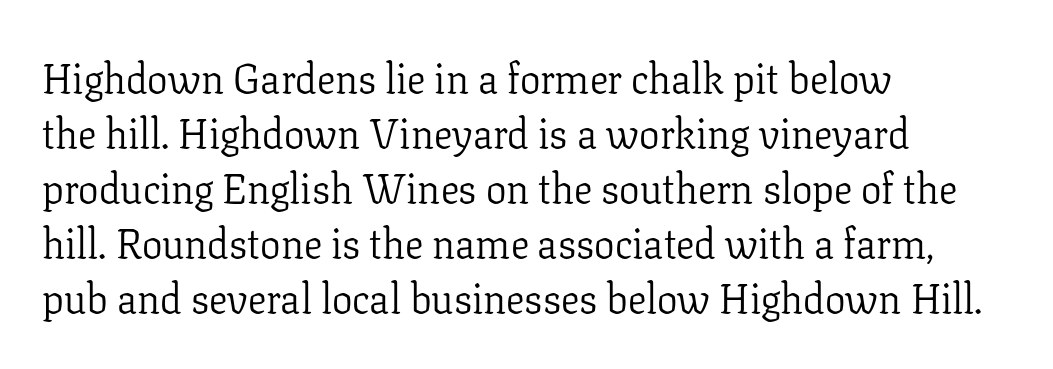
The image shows 41 px light serif type, upright; set left-aligned, normal line spacing (1.34x), normal letter spacing, not underlined; low stroke contrast and a medium x-height.
